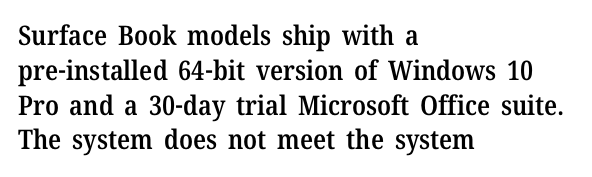
The image shows 27 px text type, upright; set left-aligned, normal line spacing (1.29x), normal letter spacing, not underlined.
